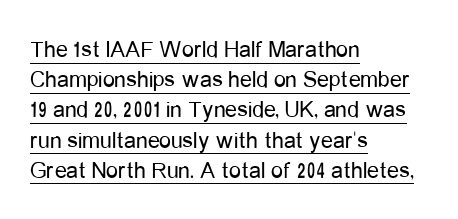
The image shows 24 px text type, upright; set left-aligned, normal line spacing (1.26x), normal letter spacing, underlined.
